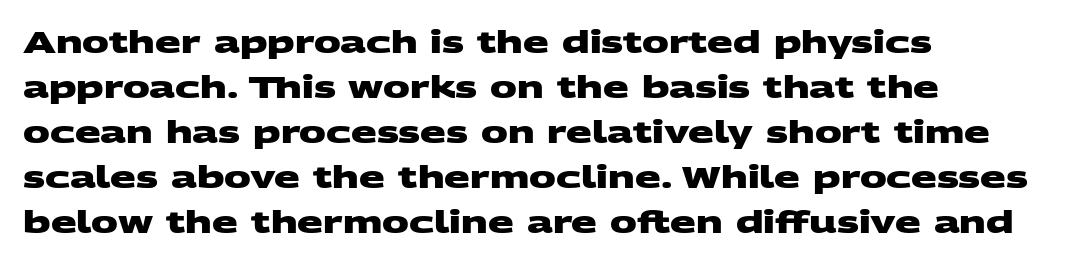
Q: Is the text bold? A: Yes.
Q: Is the typeface a serif or a sans-serif typeface? A: Sans-serif.
Q: Is the text underlined? A: No.
Q: How is the paragraph aligned? A: Left-aligned.
Q: Is the spacing between letters normal or unusually wide? A: Normal.
Q: Is the spacing between lines tight, normal or loose? A: Normal.
Q: Width (condensed, normal, or wide)? A: Wide.
Q: Stroke contrast? A: Medium.
Q: x-height? A: Large.
Q: Monospaced? A: No.
